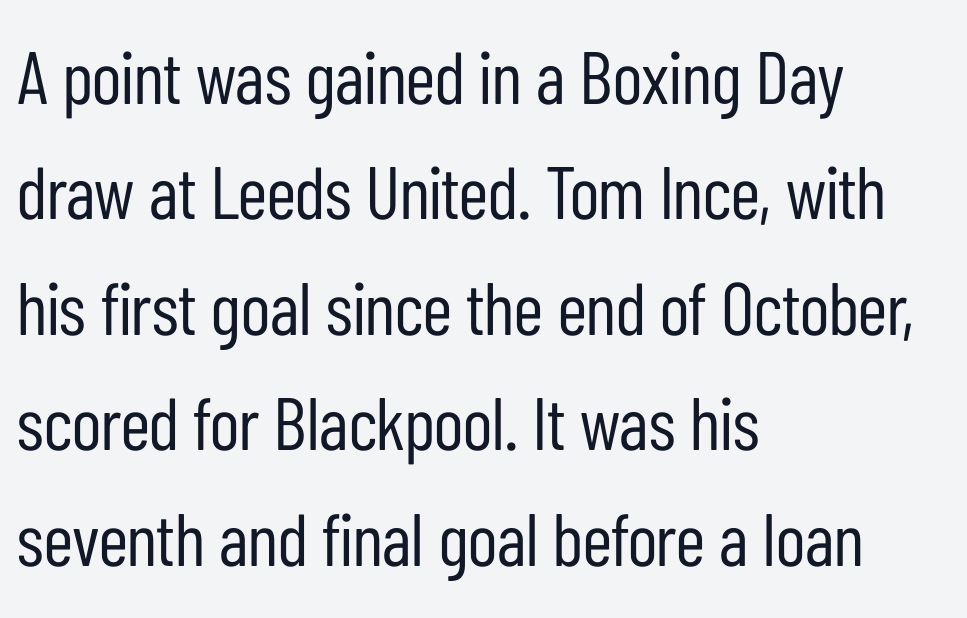
The font family rendered here belongs to the sans-serif group. Underline: absent. Teacher's note: observe the even left margin — that is flush-left alignment. Varying glyph widths throughout — classic text-font behaviour. Summary of weight: not heavy and not bold.
